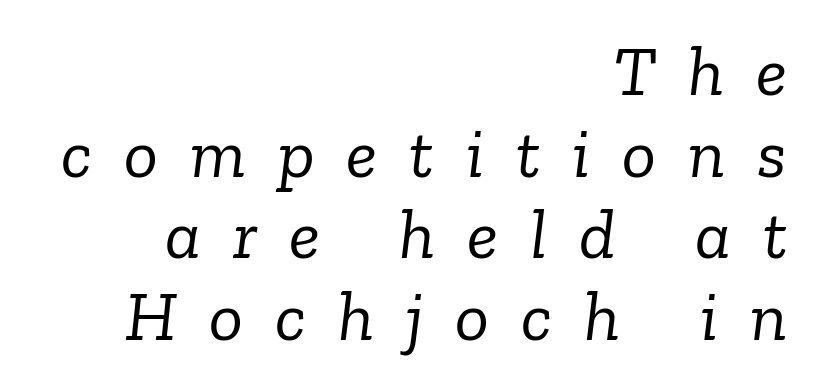
The image shows 71 px light serif type, italic (leaning right); set right-aligned, tight line spacing (1.15x), unusually wide letter spacing (+0.45 em), not underlined; low stroke contrast and a medium x-height.
